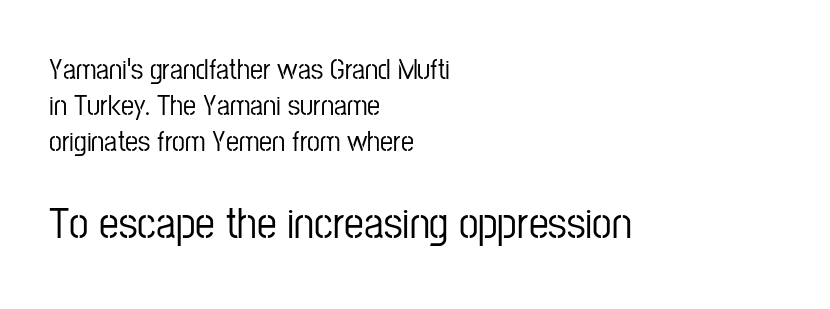
Every stem runs plumb, perpendicular to the baseline. The second block has been scaled up relative to the first. Is this a fixed-width face? No — the glyphs have proportional, varying widths. Words appear dense and cohesive because spacing is normal.
